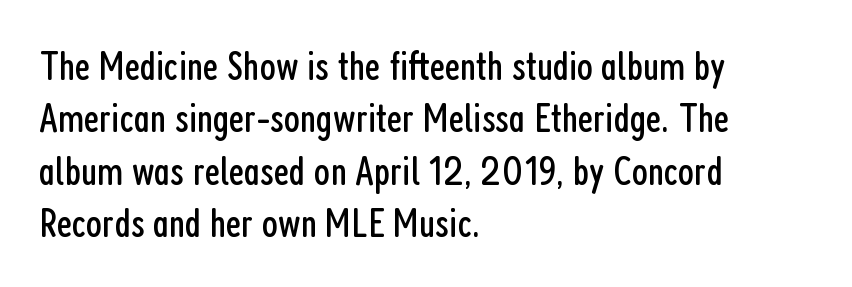
Q: Is the text bold? A: No.
Q: Is the text italic (slanted)? A: No, it is upright.
Q: Is the typeface a serif or a sans-serif typeface? A: Sans-serif.
Q: Is the text underlined? A: No.
Q: How is the paragraph aligned? A: Left-aligned.
Q: Is the spacing between letters normal or unusually wide? A: Normal.
Q: Is the spacing between lines tight, normal or loose? A: Normal.
Q: Width (condensed, normal, or wide)? A: Condensed.
Q: Stroke contrast? A: Low.
Q: x-height? A: Medium.
Q: Monospaced? A: No.
